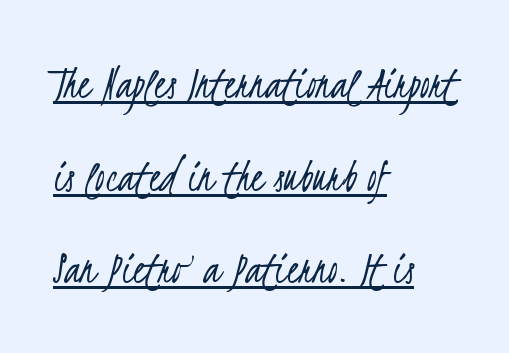
You could fit nearly another row in the gap between these rows. This rendering features underlined lettering. Casual observation: everything's shoved over to the left. You could not count columns in this text — the font is proportionally spaced. No heavy texture on the line: the type isn't bold.
